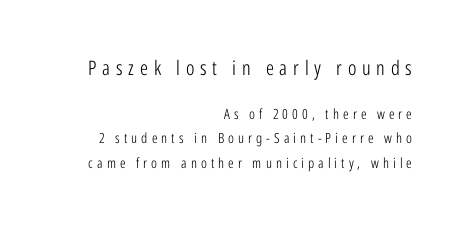
{"italic": "no", "bold": "no", "underline": "no", "align": "right", "line_spacing_ratio": 1.75, "letter_spacing": "wide", "letter_spacing_em": 0.29, "larger_block": "first", "size_ratio": 1.43, "glyph_px": 20}
